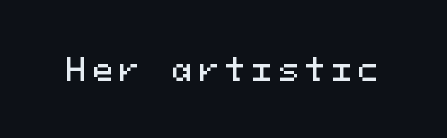
The image shows 31 px sans-serif type, upright, monospaced; set not underlined; medium stroke contrast and a medium x-height.
